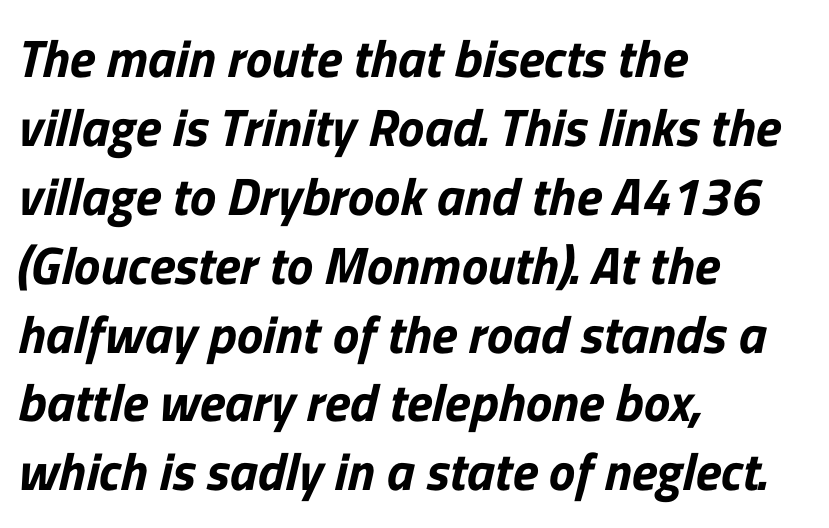
Q: Is the typeface a serif or a sans-serif typeface? A: Sans-serif.
Q: Is the text underlined? A: No.
Q: How is the paragraph aligned? A: Left-aligned.
Q: Is the spacing between letters normal or unusually wide? A: Normal.
Q: Is the spacing between lines tight, normal or loose? A: Normal.
Q: Width (condensed, normal, or wide)? A: Normal.
Q: Stroke contrast? A: Low.
Q: x-height? A: Medium.
Q: Monospaced? A: No.
